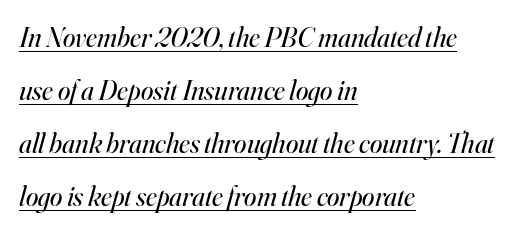
The image shows 28 px regular-weight serif type, italic (leaning right); set left-aligned, line spacing 1.89x, normal letter spacing, underlined; high stroke contrast and a small x-height.
